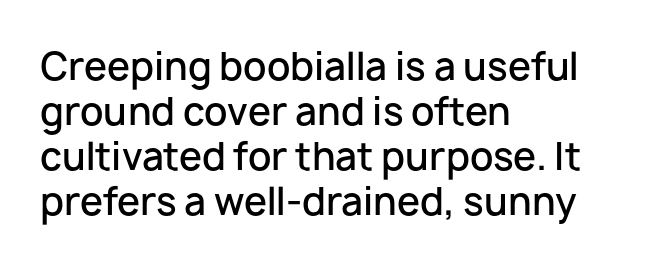
Q: Is the text bold? A: Semi-bold.
Q: Is the text italic (slanted)? A: No, it is upright.
Q: Is the typeface a serif or a sans-serif typeface? A: Sans-serif.
Q: Is the text underlined? A: No.
Q: How is the paragraph aligned? A: Left-aligned.
Q: Is the spacing between letters normal or unusually wide? A: Normal.
Q: Width (condensed, normal, or wide)? A: Normal.
Q: Stroke contrast? A: Low.
Q: x-height? A: Medium.
Q: Monospaced? A: No.
